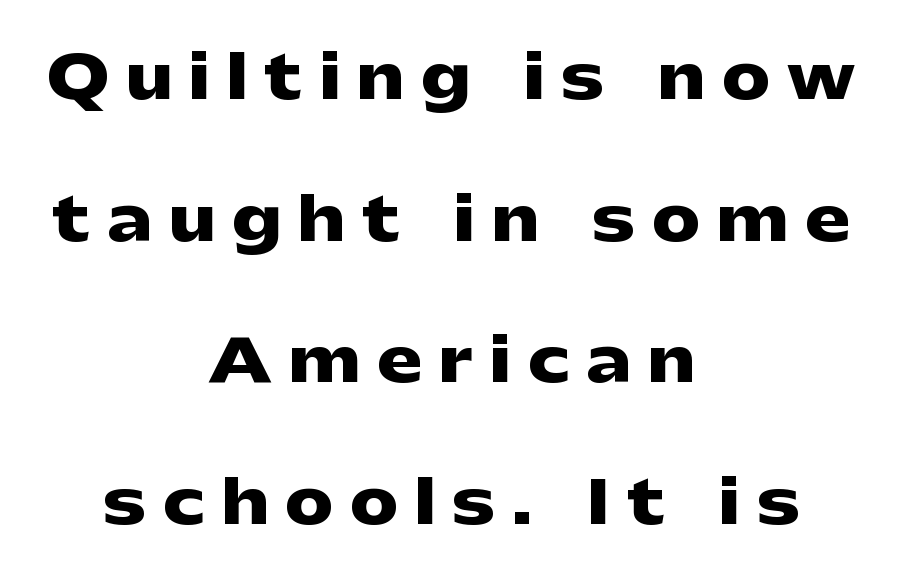
Q: Is the text bold? A: Yes.
Q: Is the text italic (slanted)? A: No, it is upright.
Q: Is the typeface a serif or a sans-serif typeface? A: Sans-serif.
Q: Is the text underlined? A: No.
Q: How is the paragraph aligned? A: Centered.
Q: Is the spacing between letters normal or unusually wide? A: Unusually wide.
Q: Is the spacing between lines tight, normal or loose? A: Loose.
Q: Width (condensed, normal, or wide)? A: Wide.
Q: Stroke contrast? A: Low.
Q: x-height? A: Medium.
Q: Monospaced? A: No.
